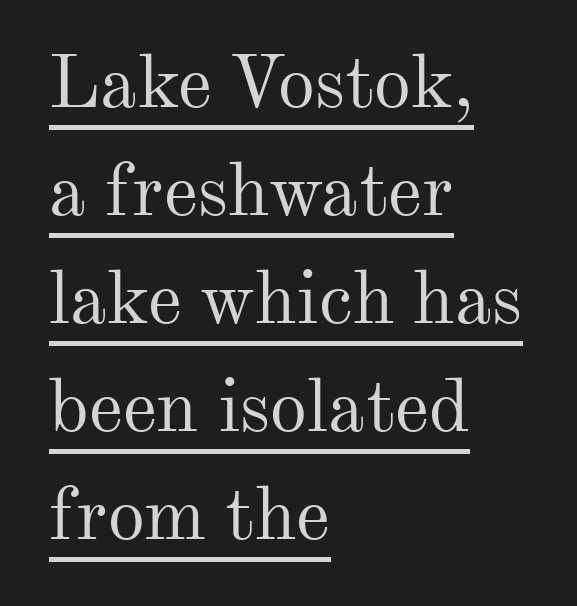
This sample uses an upright cut, with every glyph sitting square on the baseline. This rendering uses left alignment, leaving the right contour irregular. Caption: lettering with a line underneath. Is the letter spacing exaggerated? No — it looks like the ordinary default. What kind of face is this? One with serifs. This block has exactly the height ordinary leading produces.
